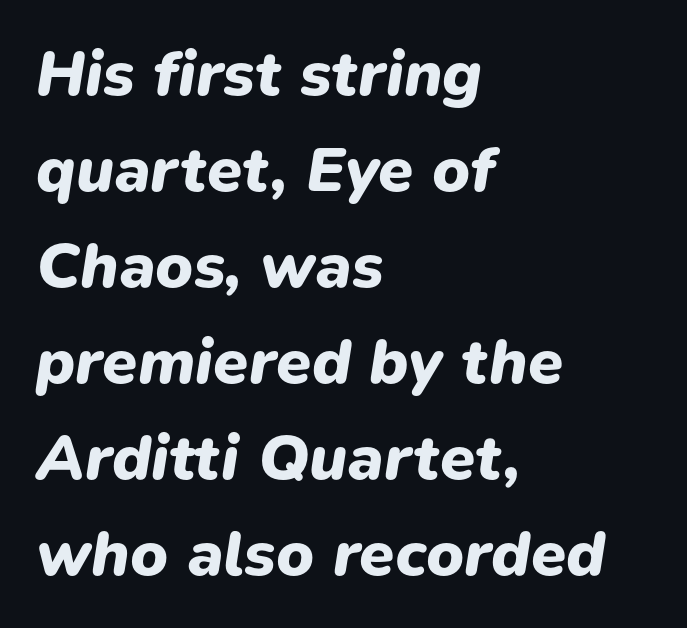
Q: Is the text bold? A: Yes.
Q: Is the text italic (slanted)? A: Yes, it leans right by about 9 degrees.
Q: Is the text underlined? A: No.
Q: How is the paragraph aligned? A: Left-aligned.
Q: Is the spacing between letters normal or unusually wide? A: Normal.
Q: Is the spacing between lines tight, normal or loose? A: Normal.
Q: Width (condensed, normal, or wide)? A: Normal.
Q: Stroke contrast? A: Low.
Q: x-height? A: Medium.
Q: Monospaced? A: No.
